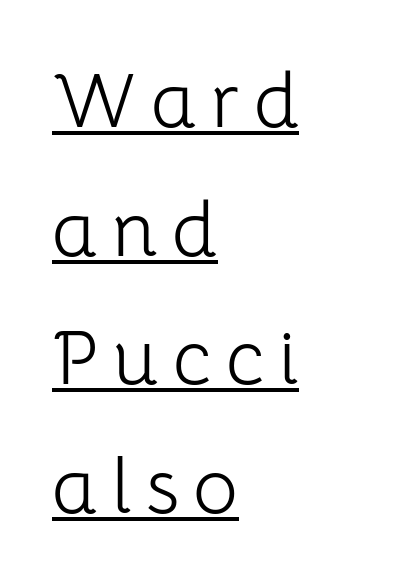
The image shows 77 px light sans-serif type, upright; set left-aligned, normal line spacing (1.67x), underlined; low stroke contrast and a medium x-height.
